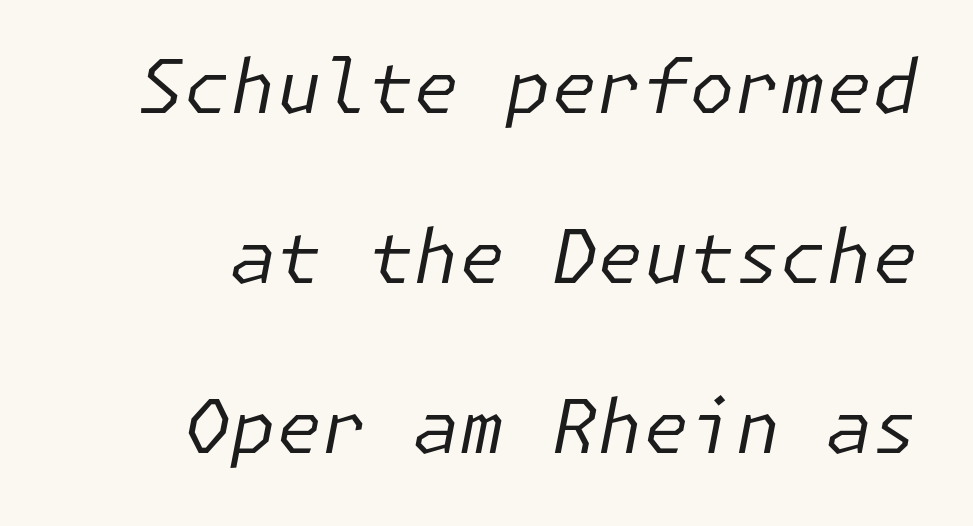
{"italic": "yes", "lean": "right", "slant_degrees": 11, "bold": "no", "weight": "regular", "width": "normal", "stroke_contrast": "low", "x_height": "medium", "underline": "no", "line_spacing": "loose", "line_spacing_ratio": 2.3, "letter_spacing": "normal", "letter_spacing_em": 0.0, "glyph_px": 74}
